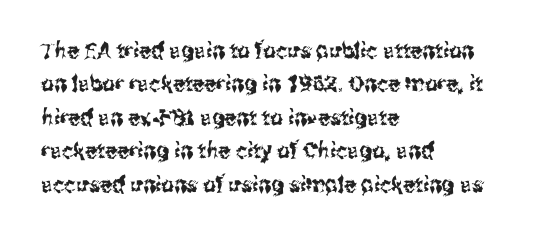
Regarding leading, the lines here are spaced in the standard way. The typography opts for an upright posture over an oblique one. Caption: multi-line text, flush left, ragged right. Nothing unusual about the tracking: characters are spaced as the font intends.
